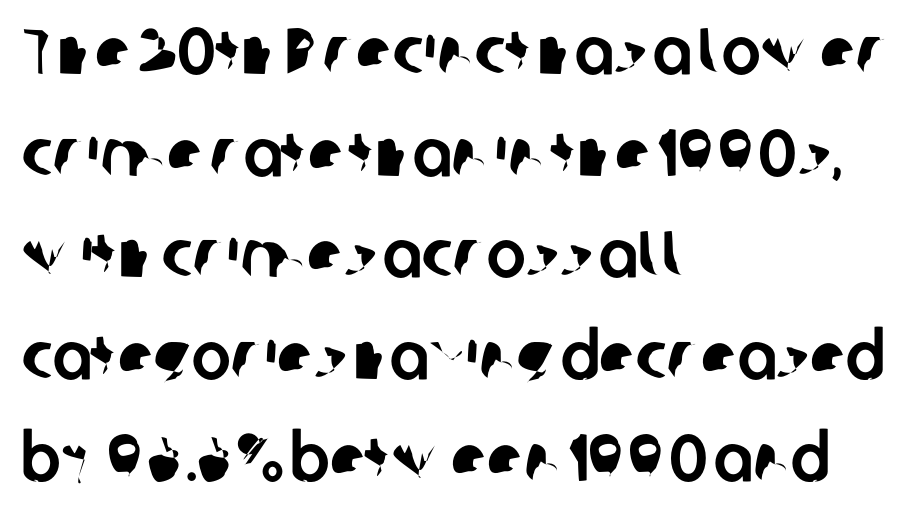
{"serif": "no", "width": "normal", "stroke_contrast": "low", "x_height": "medium", "monospaced": "no", "underline": "no", "align": "left", "line_spacing": "normal", "line_spacing_ratio": 1.54, "letter_spacing": "normal", "letter_spacing_em": 0.0, "glyph_px": 66}
